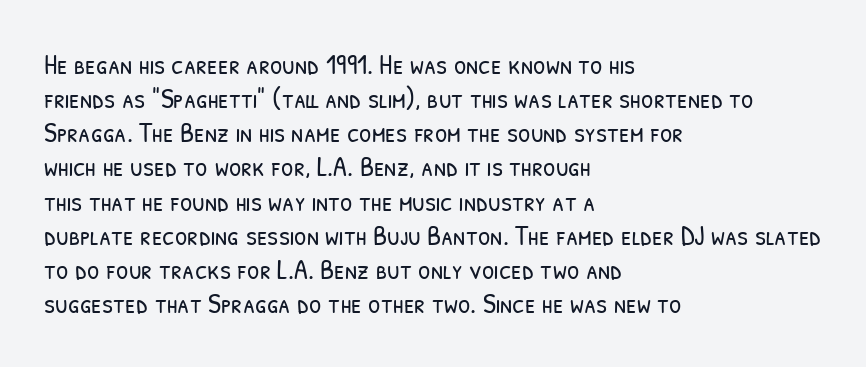
Q: Is the text bold? A: No.
Q: Is the typeface a serif or a sans-serif typeface? A: Sans-serif.
Q: Is the text underlined? A: No.
Q: How is the paragraph aligned? A: Left-aligned.
Q: Is the spacing between letters normal or unusually wide? A: Normal.
Q: Width (condensed, normal, or wide)? A: Condensed.
Q: Stroke contrast? A: Low.
Q: x-height? A: Medium.
Q: Monospaced? A: No.
